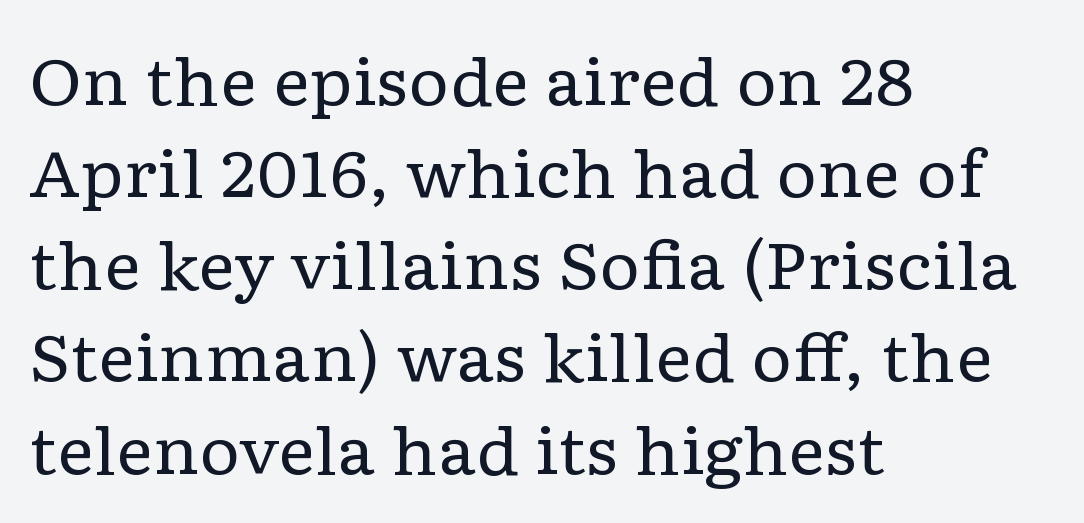
Q: Is the text bold? A: No.
Q: Is the text italic (slanted)? A: No, it is upright.
Q: Is the typeface a serif or a sans-serif typeface? A: Serif.
Q: Is the text underlined? A: No.
Q: How is the paragraph aligned? A: Left-aligned.
Q: Is the spacing between letters normal or unusually wide? A: Normal.
Q: Is the spacing between lines tight, normal or loose? A: Normal.
Q: Width (condensed, normal, or wide)? A: Wide.
Q: Stroke contrast? A: Low.
Q: x-height? A: Medium.
Q: Monospaced? A: No.
